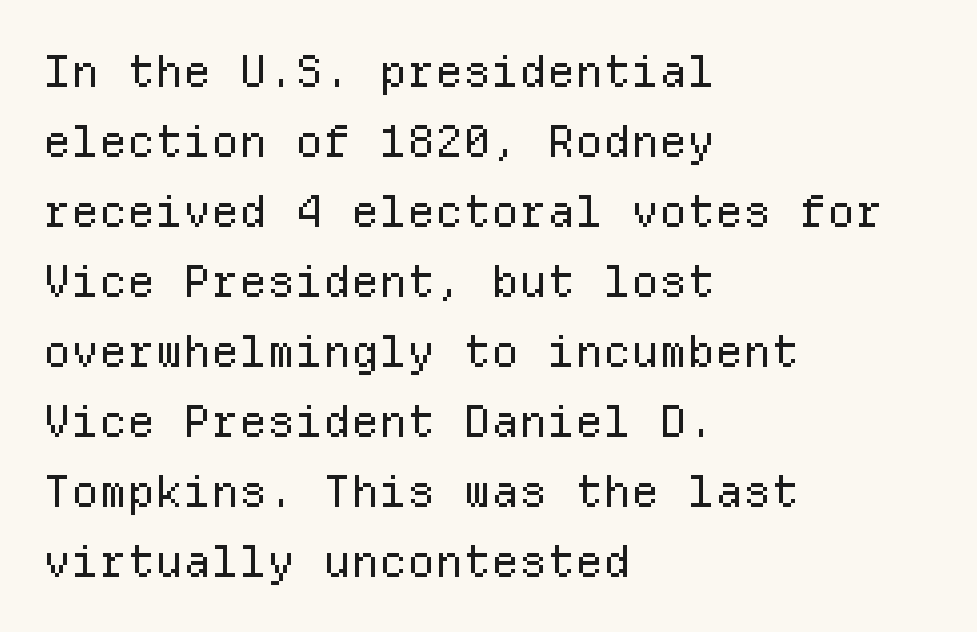
Does the copy run flush right? No — it runs flush left. The specimen reads as upright at a glance. This sample uses plain, unmodified letter spacing. The cut favours lightness, reaching ordinary text weight at its darkest. Each row of text sits above clean, open space. The rendering uses typewriter-style spacing with identical character cells.
